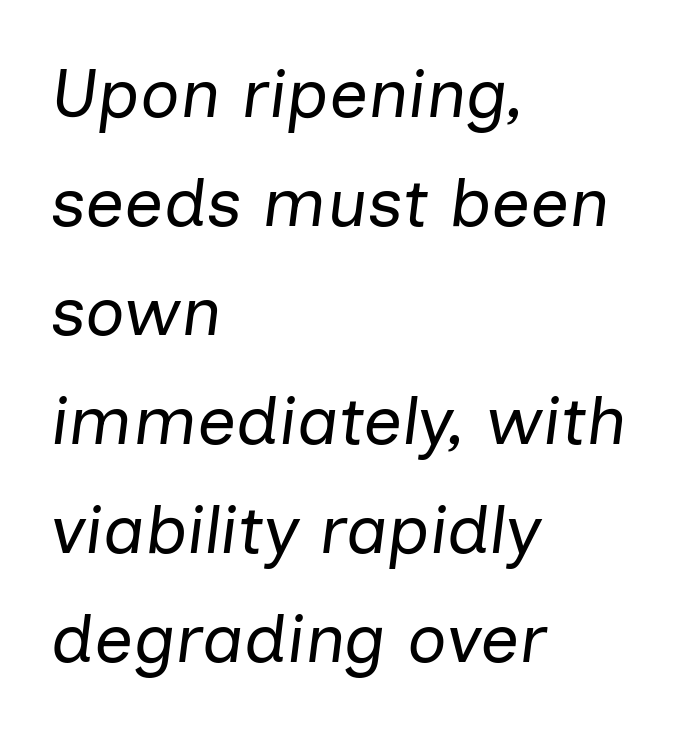
{"italic": "yes", "lean": "right", "slant_degrees": 7, "bold": "no", "weight": "regular", "width": "normal", "stroke_contrast": "low", "x_height": "medium", "monospaced": "no", "underline": "no", "align": "left", "line_spacing": "normal", "line_spacing_ratio": 1.58, "letter_spacing": "normal", "letter_spacing_em": 0.0, "glyph_px": 69}
